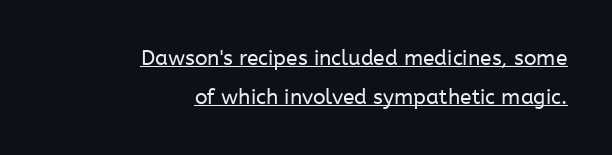
{"italic": "no", "bold": "no", "underline": "yes", "align": "right", "line_spacing_ratio": 1.85, "letter_spacing": "normal", "letter_spacing_em": 0.0, "glyph_px": 21}
